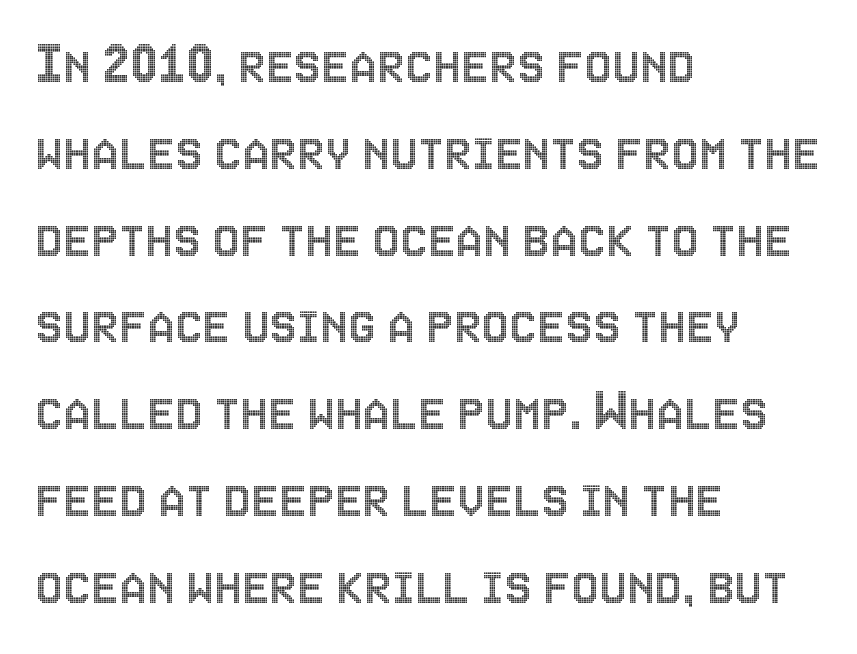
The type is set solid horizontally, with unmodified tracking. Ascenders rise straight up at ninety degrees. The lines in this sample share a left origin and differ only in where they stop. Reading down the column, the eye jumps a familiar distance to each next line. The passage shown is not underscored anywhere.
